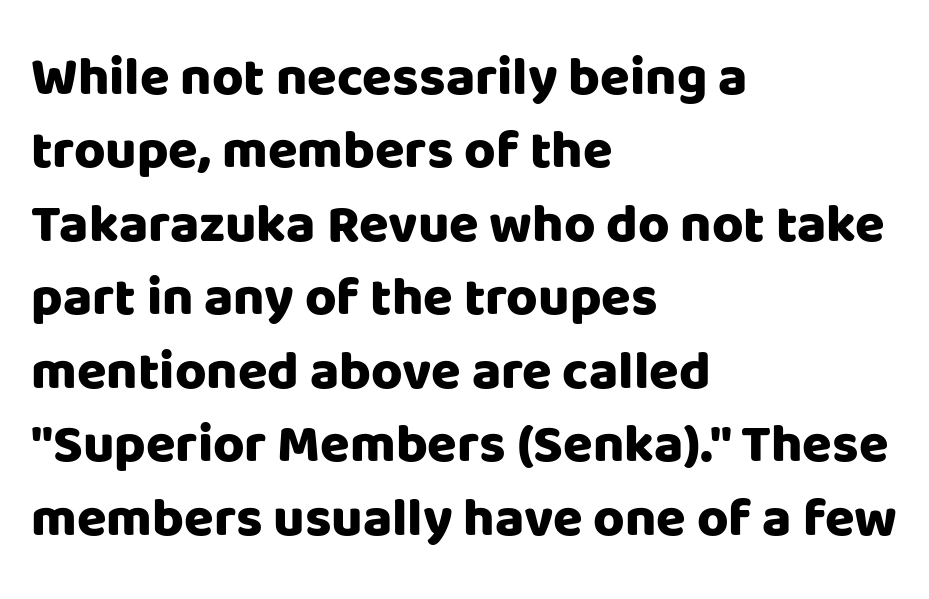
The image shows 54 px heavy sans-serif type, upright; set left-aligned, normal line spacing (1.36x), normal letter spacing, not underlined; low stroke contrast and a large x-height.
